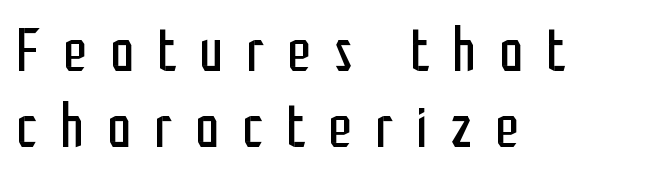
Q: Is the text bold? A: No.
Q: Is the text italic (slanted)? A: No, it is upright.
Q: Is the typeface a serif or a sans-serif typeface? A: Sans-serif.
Q: Is the text underlined? A: No.
Q: How is the paragraph aligned? A: Left-aligned.
Q: Is the spacing between letters normal or unusually wide? A: Unusually wide.
Q: Is the spacing between lines tight, normal or loose? A: Normal.
Q: Width (condensed, normal, or wide)? A: Condensed.
Q: Stroke contrast? A: Low.
Q: x-height? A: Medium.
Q: Monospaced? A: No.
